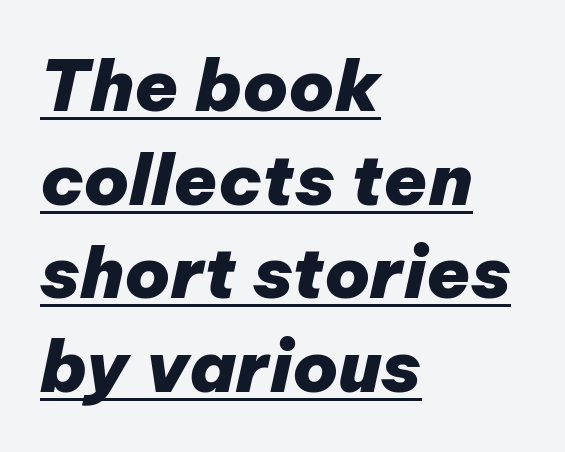
How heavy is the stroke? Heavy — this is a bold. Leading: standard. The string is rendered with underlining switched on. Emphasis-style slanted type is in use. Is this a fixed-width face? No — the glyphs have proportional, varying widths. All the whitespace from short lines collects on the right.
